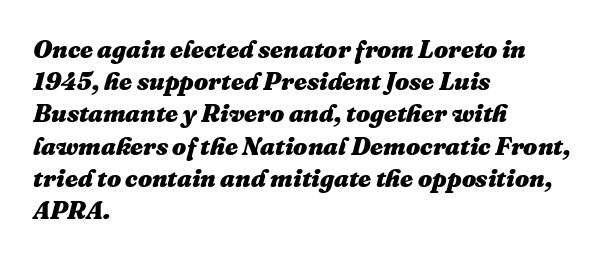
The image shows 25 px bold type, italic (leaning right); set left-aligned, normal line spacing (1.29x), normal letter spacing, not underlined.
